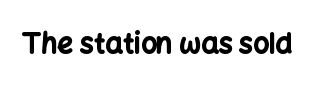
Q: Is the text bold? A: Yes.
Q: Is the text italic (slanted)? A: No, it is upright.
Q: Is the typeface a serif or a sans-serif typeface? A: Sans-serif.
Q: Is the text underlined? A: No.
Q: Is the spacing between letters normal or unusually wide? A: Normal.
Q: Width (condensed, normal, or wide)? A: Normal.
Q: Stroke contrast? A: Low.
Q: x-height? A: Medium.
Q: Monospaced? A: No.
